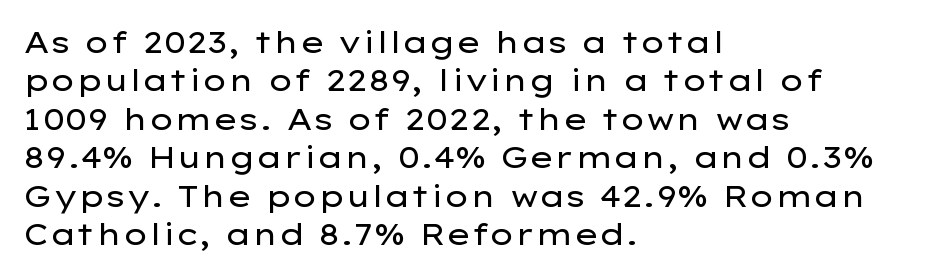
The image shows 30 px regular-weight, wide sans-serif type, upright; set left-aligned, normal line spacing (1.28x), normal letter spacing, not underlined; low stroke contrast and a medium x-height.
